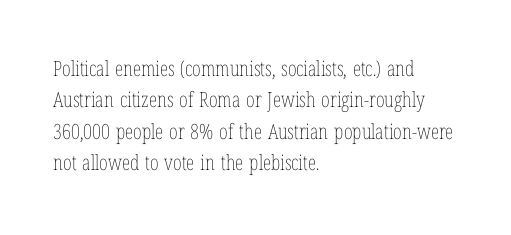
The image shows 21 px text type, upright; set left-aligned, normal line spacing (1.5x), normal letter spacing, not underlined.
